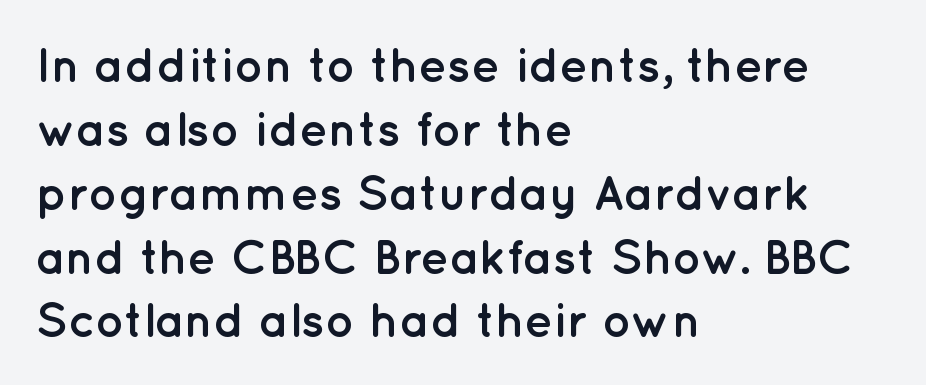
Q: Is the text bold? A: Yes.
Q: Is the text italic (slanted)? A: No, it is upright.
Q: Is the typeface a serif or a sans-serif typeface? A: Sans-serif.
Q: Is the text underlined? A: No.
Q: How is the paragraph aligned? A: Left-aligned.
Q: Is the spacing between letters normal or unusually wide? A: Normal.
Q: Is the spacing between lines tight, normal or loose? A: Normal.
Q: Width (condensed, normal, or wide)? A: Normal.
Q: Stroke contrast? A: Low.
Q: x-height? A: Medium.
Q: Monospaced? A: No.
